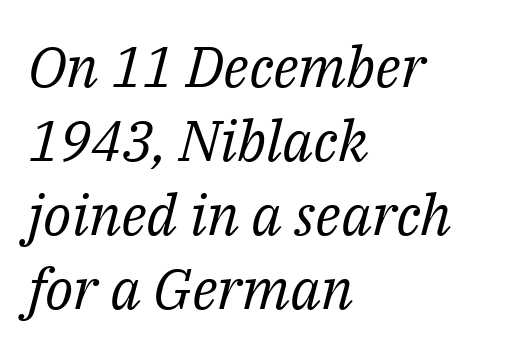
Q: Is the text bold? A: No.
Q: Is the text italic (slanted)? A: Yes, it leans right by about 14 degrees.
Q: Is the typeface a serif or a sans-serif typeface? A: Serif.
Q: Is the text underlined? A: No.
Q: How is the paragraph aligned? A: Left-aligned.
Q: Is the spacing between letters normal or unusually wide? A: Normal.
Q: Is the spacing between lines tight, normal or loose? A: Normal.
Q: Width (condensed, normal, or wide)? A: Normal.
Q: Stroke contrast? A: Medium.
Q: x-height? A: Medium.
Q: Monospaced? A: No.
